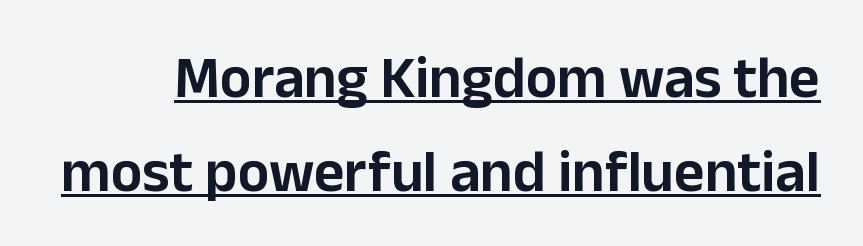
{"serif": "no", "italic": "no", "width": "normal", "stroke_contrast": "low", "x_height": "medium", "monospaced": "no", "underline": "yes", "line_spacing": "normal", "line_spacing_ratio": 1.59, "letter_spacing": "normal", "letter_spacing_em": 0.0, "glyph_px": 59}
